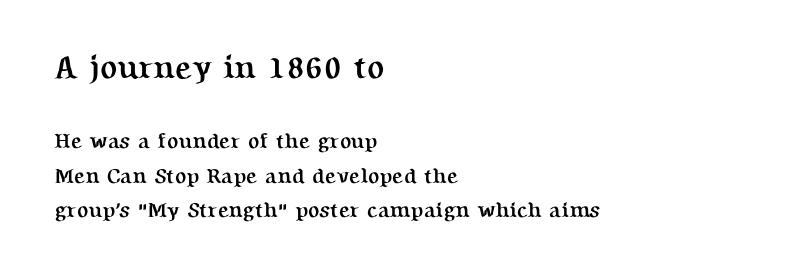
The image shows 32 px semibold serif type, upright; set left-aligned, normal line spacing (1.64x), normal letter spacing, not underlined; the first (top) block is 1.52x larger; medium stroke contrast and a medium x-height.
